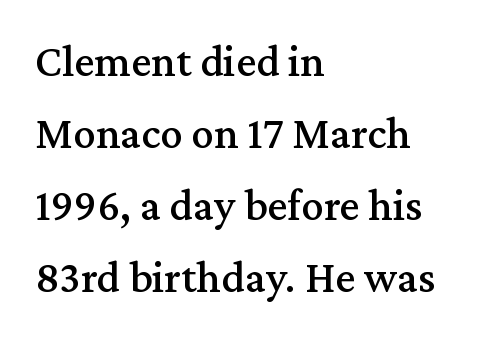
Honestly, the row spacing looks completely unremarkable. Every character sits straight up, as roman type does. The passage shown is typed in a proportional face where columns would drift. The characters display serif detailing at their extremities. All the whitespace from short lines collects on the right.
